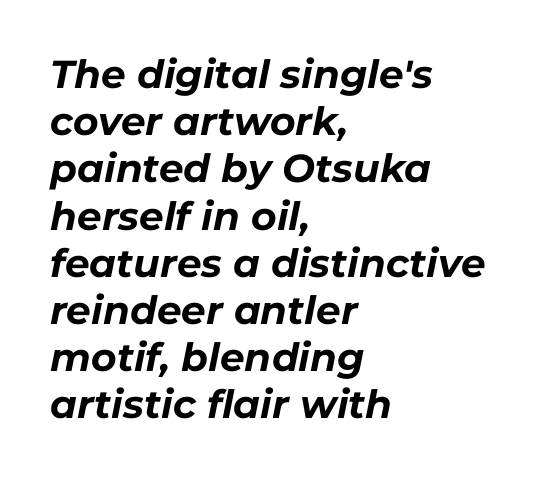
Q: Is the text bold? A: Yes.
Q: Is the text italic (slanted)? A: Yes, it leans right by about 11 degrees.
Q: Is the text underlined? A: No.
Q: How is the paragraph aligned? A: Left-aligned.
Q: Is the spacing between letters normal or unusually wide? A: Normal.
Q: Width (condensed, normal, or wide)? A: Normal.
Q: Stroke contrast? A: Low.
Q: x-height? A: Medium.
Q: Monospaced? A: No.
